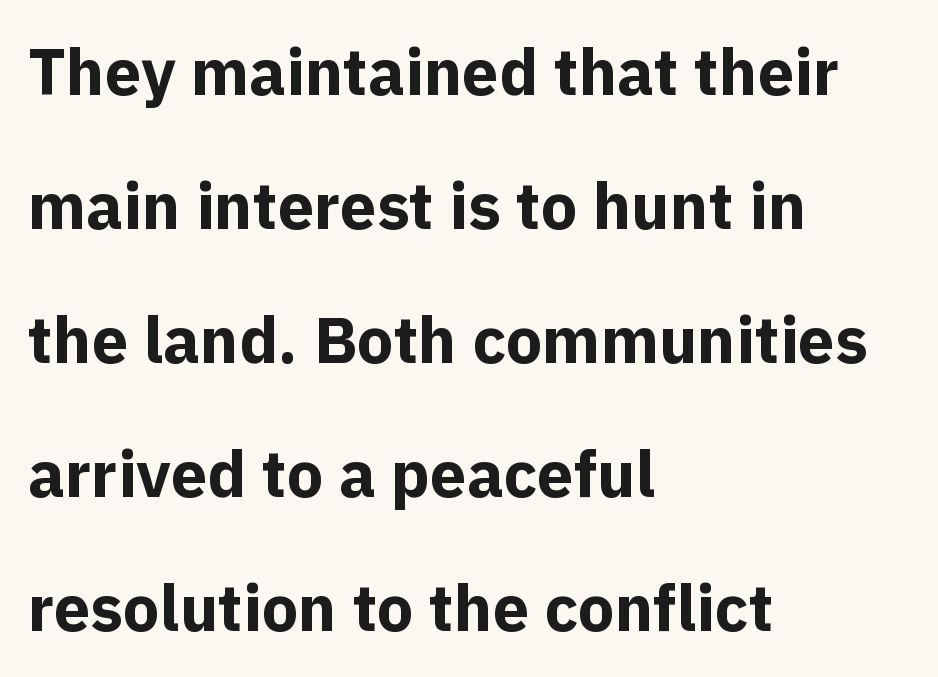
{"serif": "no", "italic": "no", "bold": "yes", "weight": "bold", "width": "normal", "x_height": "medium", "monospaced": "no", "underline": "no", "align": "left", "line_spacing": "loose", "line_spacing_ratio": 2.06, "letter_spacing": "normal", "letter_spacing_em": 0.0, "glyph_px": 65}
